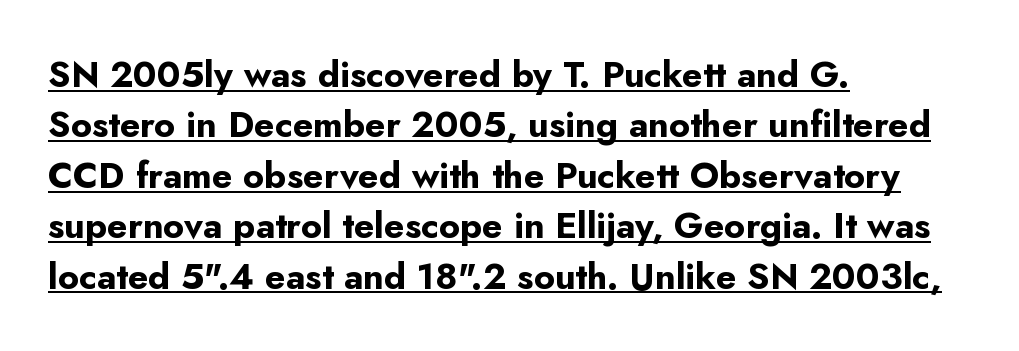
On the weight axis this lands at bold, roughly 700. Each new line begins a customary step beneath the previous one. Alignment: flush left. What decoration does the sample have? An underline. The type sits square on the baseline with zero lean. No extra tracking has been applied to these lines.
